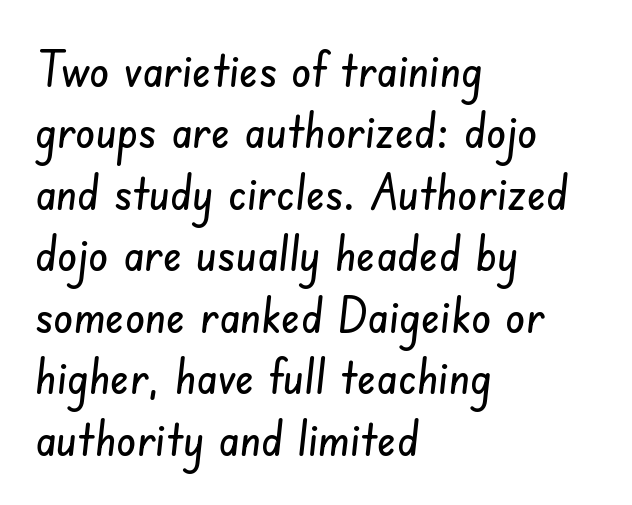
Q: Is the typeface a serif or a sans-serif typeface? A: Sans-serif.
Q: Is the text underlined? A: No.
Q: How is the paragraph aligned? A: Left-aligned.
Q: Is the spacing between letters normal or unusually wide? A: Normal.
Q: Width (condensed, normal, or wide)? A: Condensed.
Q: Stroke contrast? A: Low.
Q: x-height? A: Small.
Q: Monospaced? A: No.
